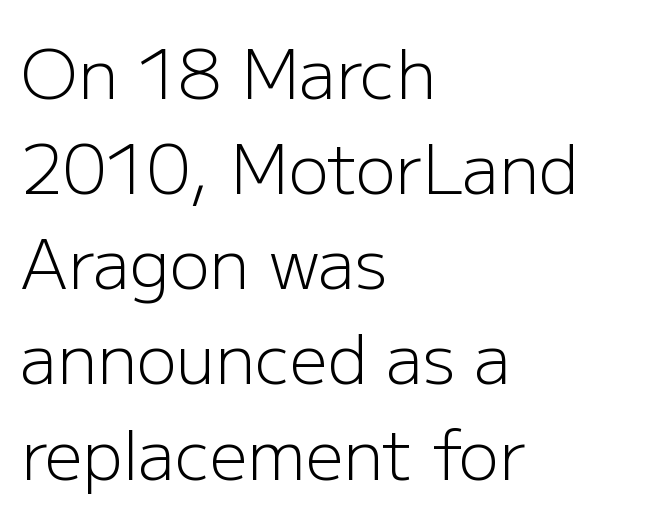
Q: Is the text bold? A: No.
Q: Is the text italic (slanted)? A: No, it is upright.
Q: Is the typeface a serif or a sans-serif typeface? A: Sans-serif.
Q: Is the text underlined? A: No.
Q: How is the paragraph aligned? A: Left-aligned.
Q: Is the spacing between letters normal or unusually wide? A: Normal.
Q: Is the spacing between lines tight, normal or loose? A: Normal.
Q: Width (condensed, normal, or wide)? A: Normal.
Q: Stroke contrast? A: Low.
Q: x-height? A: Medium.
Q: Monospaced? A: No.
